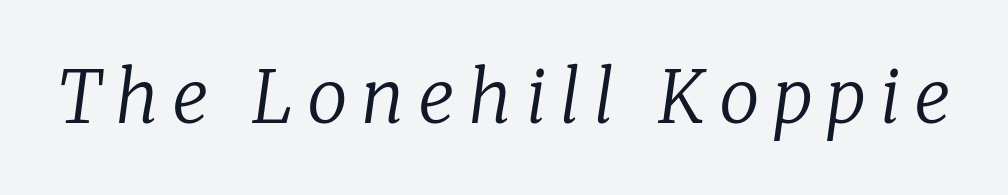
Ink coverage per letter is moderate at most. Descender tails drop into unmarked territory. This sample has the flowing, uneven cadence of proportional lettering. To sum up the face: it has serifs. Italic? Definitely — the glyphs are oblique.
